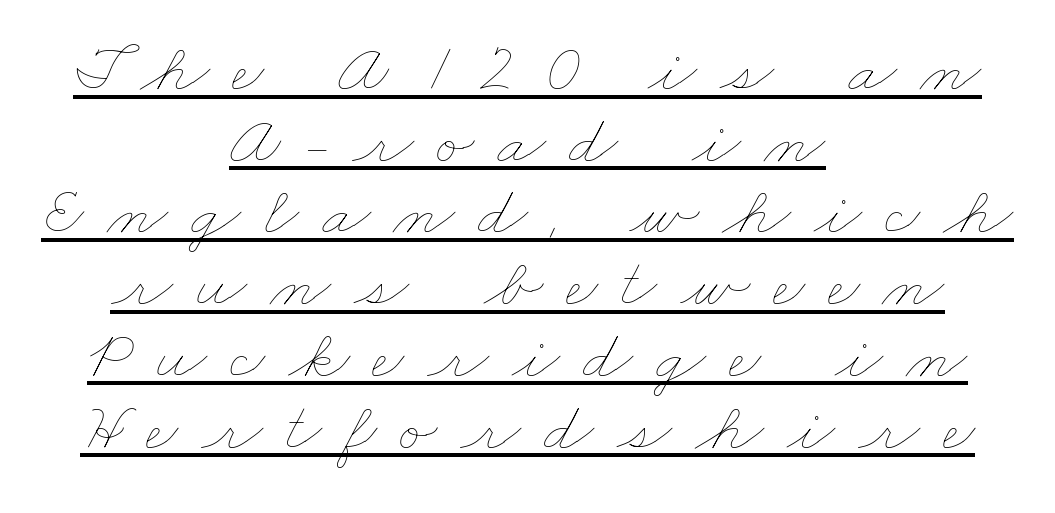
{"bold": "no", "weight": "thin", "width": "wide", "stroke_contrast": "low", "x_height": "small", "monospaced": "no", "underline": "yes", "align": "center", "line_spacing": "tight", "line_spacing_ratio": 1.01, "letter_spacing": "wide", "letter_spacing_em": 0.32, "glyph_px": 71}
